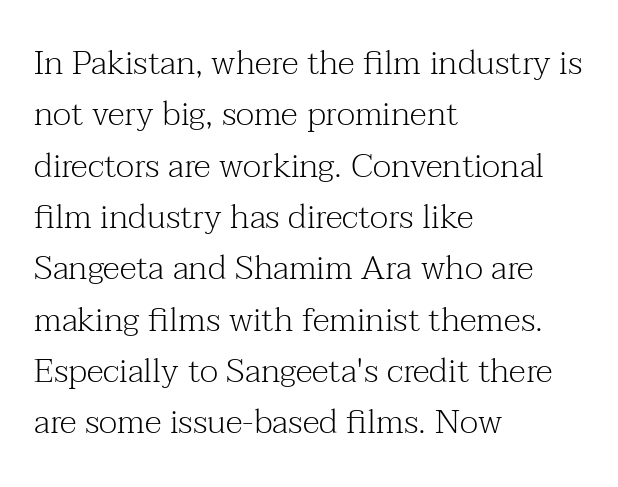
Q: Is the text bold? A: No.
Q: Is the text italic (slanted)? A: No, it is upright.
Q: Is the typeface a serif or a sans-serif typeface? A: Serif.
Q: Is the text underlined? A: No.
Q: How is the paragraph aligned? A: Left-aligned.
Q: Is the spacing between letters normal or unusually wide? A: Normal.
Q: Is the spacing between lines tight, normal or loose? A: Normal.
Q: Width (condensed, normal, or wide)? A: Normal.
Q: Stroke contrast? A: Medium.
Q: x-height? A: Medium.
Q: Monospaced? A: No.
